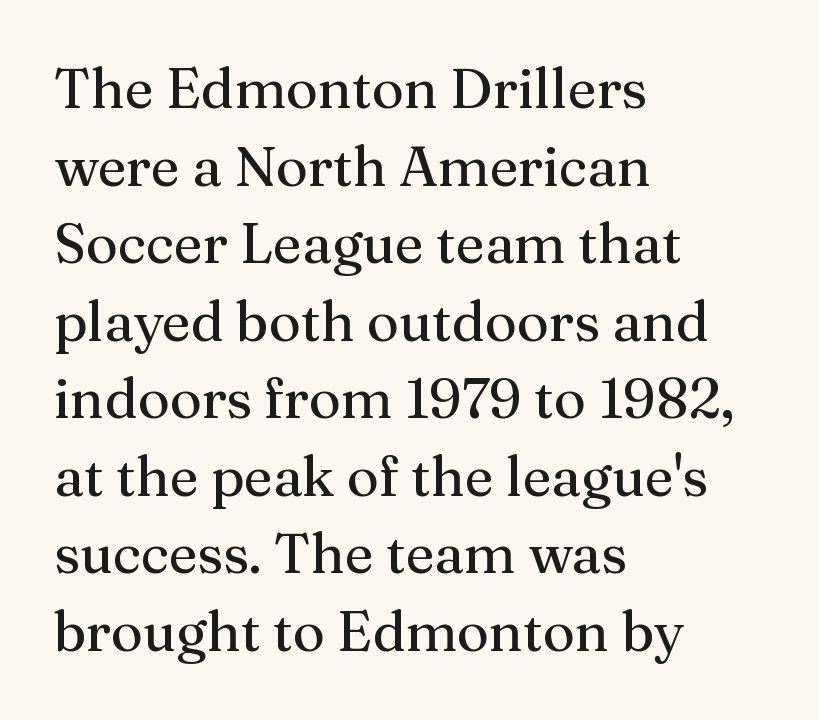
Rows of type keep a routine distance in the vertical direction. Upright lettering throughout. Anything drawn beneath the words? Only blank space. Letter spacing: default. Which margin do the lines hug? The left one — the right edge is uneven. Spacing verdict: proportional, widths tailored to each character.
